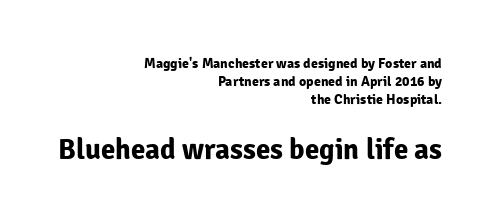
The image shows 29 px bold sans-serif type, upright; set right-aligned, normal line spacing (1.28x), normal letter spacing, not underlined; the second (bottom) block is 2.07x larger; low stroke contrast and a medium x-height.
